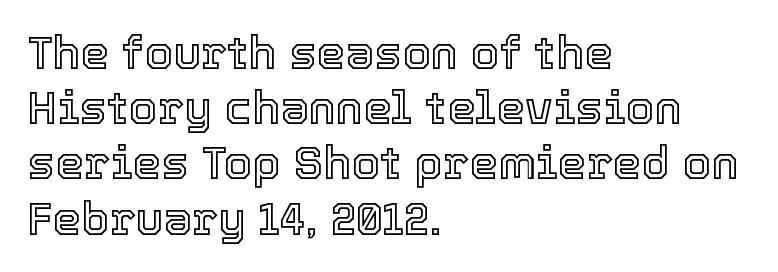
The image shows 46 px text type, upright; set left-aligned, line spacing 1.2x, normal letter spacing, not underlined; a medium x-height.
